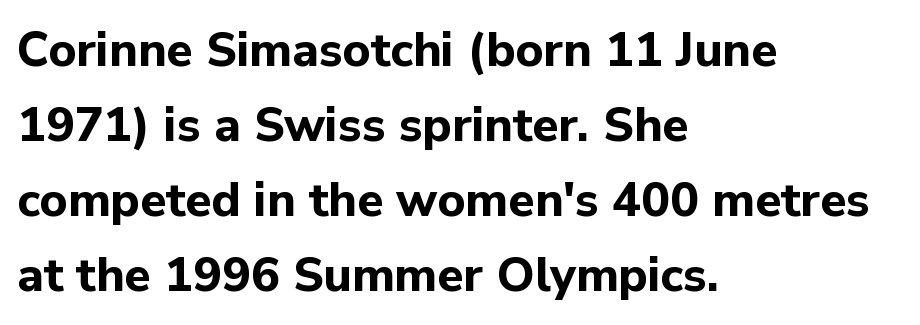
The image shows 48 px bold sans-serif type, upright; set left-aligned, normal line spacing (1.56x), normal letter spacing, not underlined; low stroke contrast and a medium x-height.
